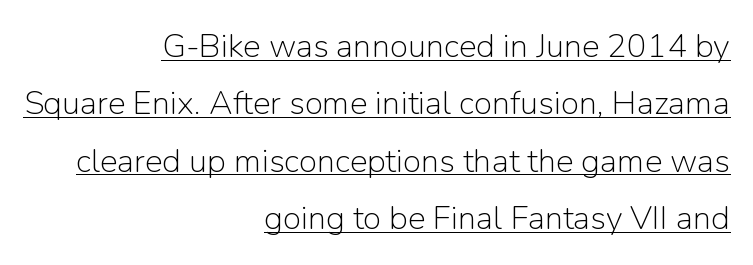
Line endings align vertically; line beginnings do not. The glyphs in this specimen are sans serif. The letters stand upright; this is a roman face. Tracking here is standard; glyphs follow each other at the usual distance.
